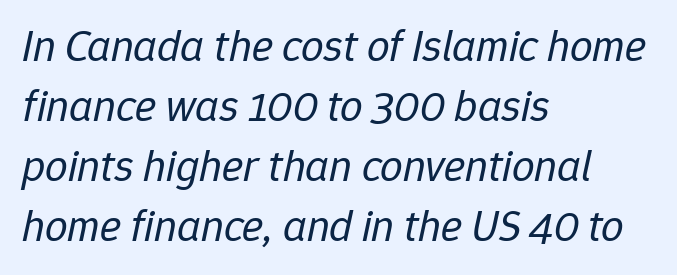
The image shows 45 px regular-weight type, italic (leaning right); set left-aligned, normal line spacing (1.33x), normal letter spacing, not underlined; low stroke contrast and a medium x-height.
